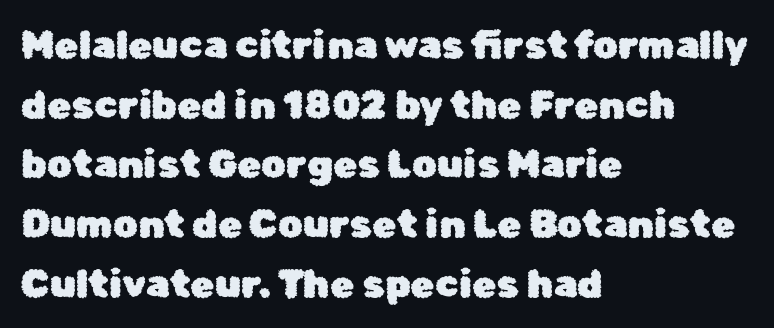
Proportional: the letters do not fall into vertical columns. Do the letters lean? They stand straight. Typeset ragged right — the left edge is the straight one. This is sans-serif lettering, the kind often seen on screens and signage. Each row of text sits above clean, open space. Observe the ordinary spacing: letters are neighbours, not strangers.
